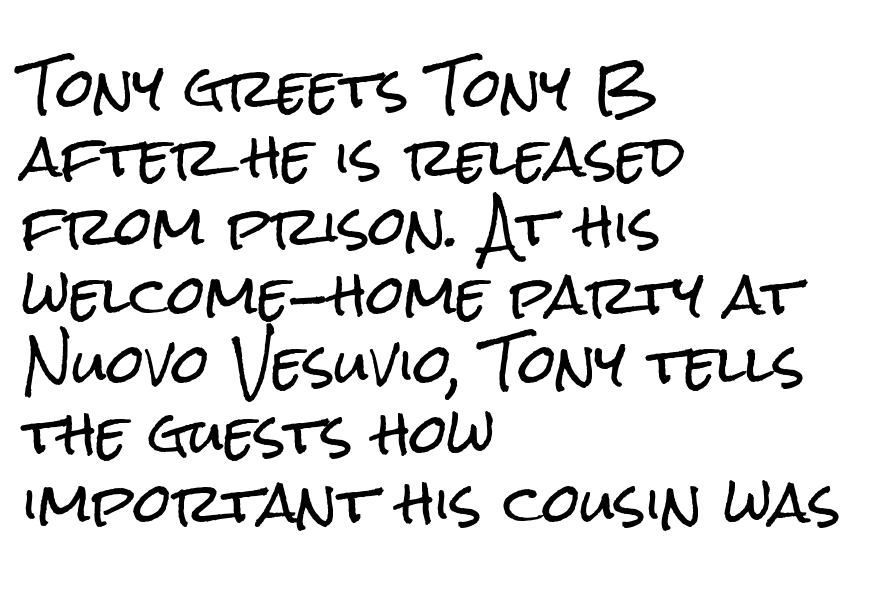
Letter spacing: default. The type family on display is of the sans-serif kind. Short and long lines alike share a common starting point at left. Check under the words: just untouched page. This sample keeps an unexceptional amount of space between lines. Varying glyph widths throughout — classic text-font behaviour.
